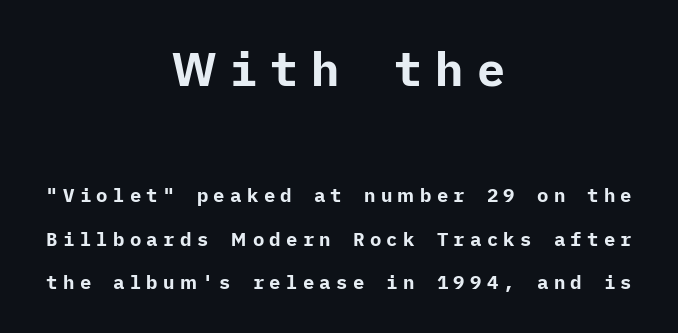
Q: Is the text bold? A: Yes.
Q: Is the text italic (slanted)? A: No, it is upright.
Q: Is the typeface a serif or a sans-serif typeface? A: Sans-serif.
Q: Is the text underlined? A: No.
Q: How is the paragraph aligned? A: Centered.
Q: Is the spacing between letters normal or unusually wide? A: Unusually wide.
Q: Is the spacing between lines tight, normal or loose? A: Loose.
Q: Which block of text is set in a larger size, the first (top) or the second (bottom)? A: The first (top) one.
Q: Width (condensed, normal, or wide)? A: Normal.
Q: Stroke contrast? A: Low.
Q: x-height? A: Medium.
